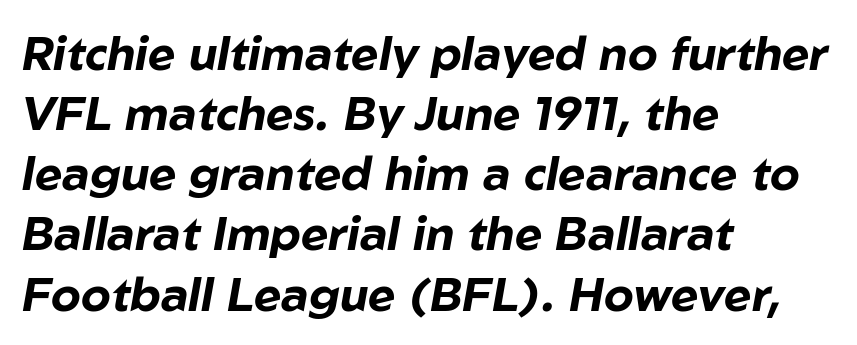
The image shows 47 px bold type, italic (leaning right); set left-aligned, normal line spacing (1.28x), normal letter spacing, not underlined; low stroke contrast and a medium x-height.
